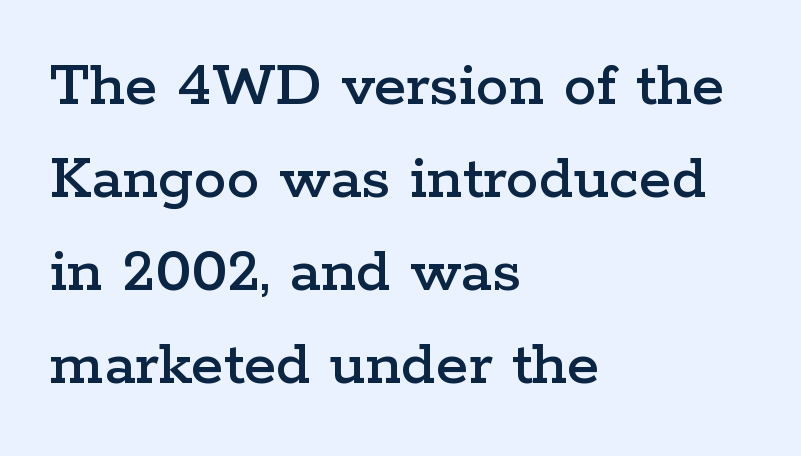
The rendering shows small feet on the letterforms — a serif design. Posture: straight, roman, zero tilt. The horizontal fit of the characters is conventional and even. This rendering features lettering with no underline. The paragraph has a hard left edge and a soft right edge.
